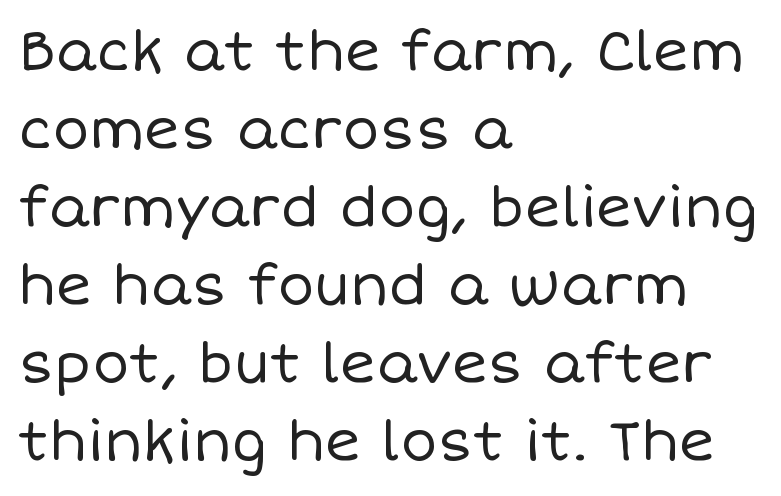
The image shows 55 px regular-weight type, upright; set left-aligned, normal line spacing (1.42x), normal letter spacing, not underlined; low stroke contrast and a large x-height.
